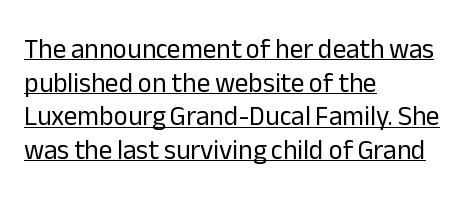
Q: Is the text bold? A: No.
Q: Is the text italic (slanted)? A: No, it is upright.
Q: Is the text underlined? A: Yes.
Q: How is the paragraph aligned? A: Left-aligned.
Q: Is the spacing between letters normal or unusually wide? A: Normal.
Q: Is the spacing between lines tight, normal or loose? A: Normal.
